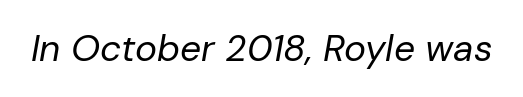
The typography opts for an oblique posture over an upright one. Descenders are the only things crossing below the line. Here the designer chose a conventional face with non-uniform glyph widths. Between one letter and the next there's only the usual sliver of space.
